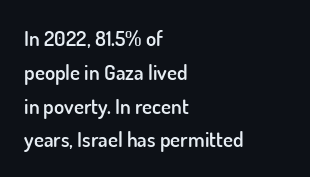
Q: Is the text bold? A: Semi-bold.
Q: Is the text italic (slanted)? A: No, it is upright.
Q: Is the text underlined? A: No.
Q: How is the paragraph aligned? A: Left-aligned.
Q: Is the spacing between letters normal or unusually wide? A: Normal.
Q: Is the spacing between lines tight, normal or loose? A: Normal.
